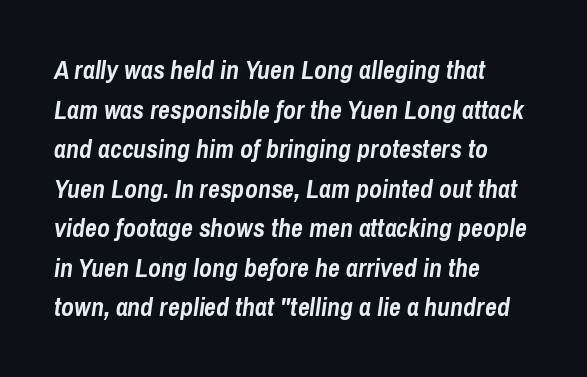
The image shows 26 px bold type, italic (leaning right); set left-aligned, normal line spacing (1.52x), normal letter spacing, not underlined.
